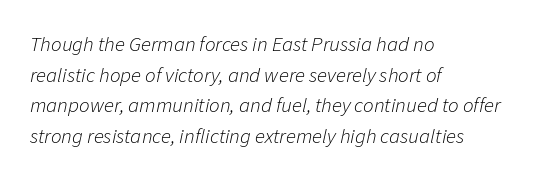
The image shows 21 px text type, italic (leaning right); set left-aligned, normal line spacing (1.46x), normal letter spacing, not underlined.
